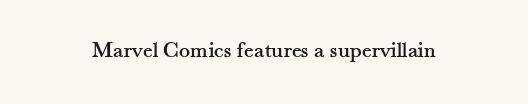
The image shows 23 px text type, upright; set normal letter spacing, not underlined.
